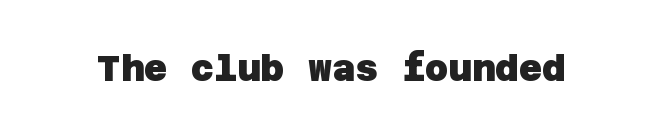
Q: Is the text bold? A: Yes.
Q: Is the typeface a serif or a sans-serif typeface? A: Sans-serif.
Q: Is the text underlined? A: No.
Q: Is the spacing between letters normal or unusually wide? A: Normal.
Q: Width (condensed, normal, or wide)? A: Normal.
Q: Stroke contrast? A: Low.
Q: x-height? A: Large.
